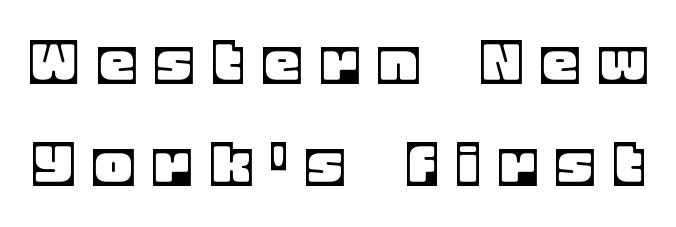
{"italic": "no", "width": "normal", "x_height": "large", "monospaced": "no", "underline": "no", "line_spacing": "normal", "line_spacing_ratio": 1.43, "letter_spacing": "wide", "letter_spacing_em": 0.32, "glyph_px": 71}
